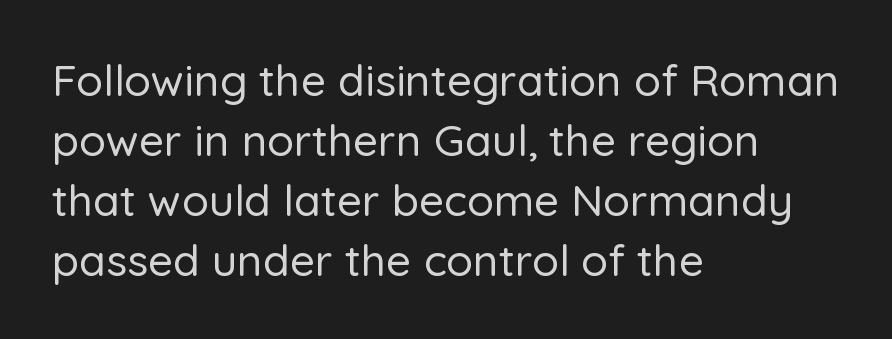
The image shows 44 px sans-serif type, upright; set left-aligned, normal line spacing (1.36x), normal letter spacing, not underlined; low stroke contrast and a medium x-height.
